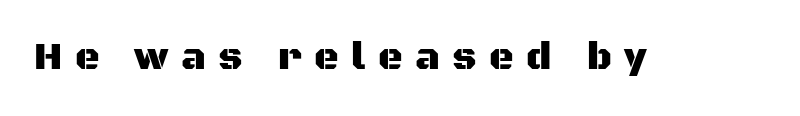
The image shows 38 px sans-serif type, upright; set unusually wide letter spacing (+0.33 em), not underlined; medium stroke contrast and a large x-height.
